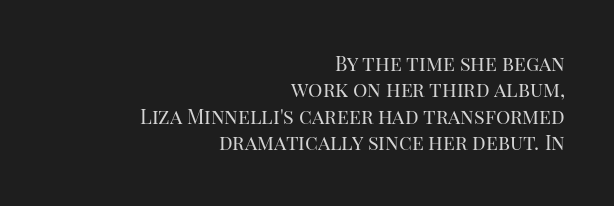
Q: Is the text bold? A: No.
Q: Is the text italic (slanted)? A: No, it is upright.
Q: Is the text underlined? A: No.
Q: How is the paragraph aligned? A: Right-aligned.
Q: Is the spacing between letters normal or unusually wide? A: Normal.
Q: Is the spacing between lines tight, normal or loose? A: Normal.
